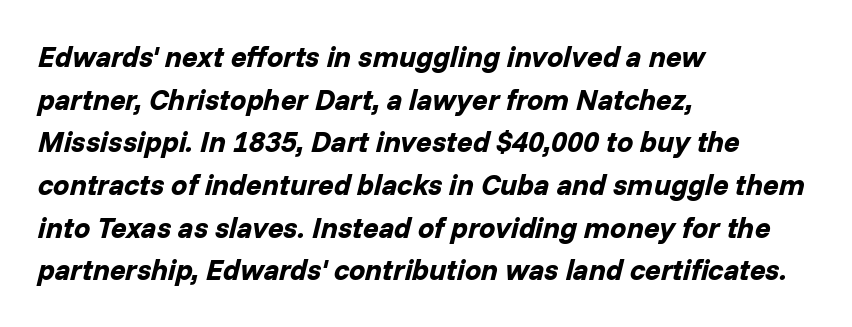
Each letter keeps its own natural width here, so spacing adapts to shape. Students, note that the glyphs here touch the page at normal intervals. Every letter is thick-stroked: bold, no question. Summary of vertical rhythm: regular, with standard interline spacing. The glyphs are unaccompanied by any horizontal stroke below them.
